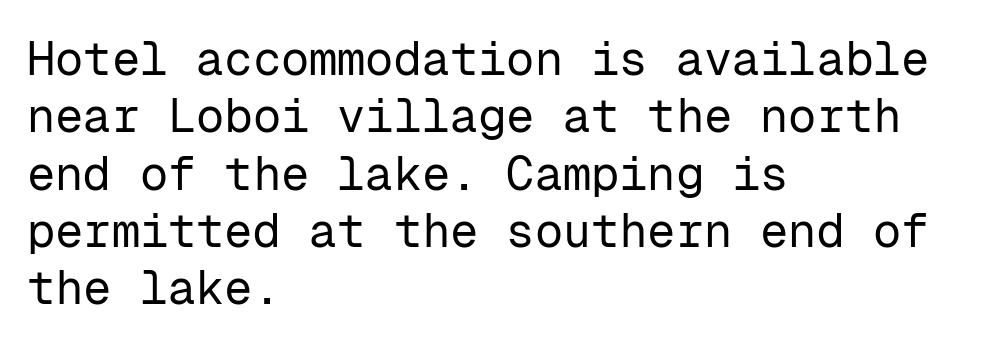
The image shows 47 px regular-weight sans-serif type, upright, monospaced; set left-aligned, line spacing 1.22x, normal letter spacing, not underlined; low stroke contrast and a medium x-height.
